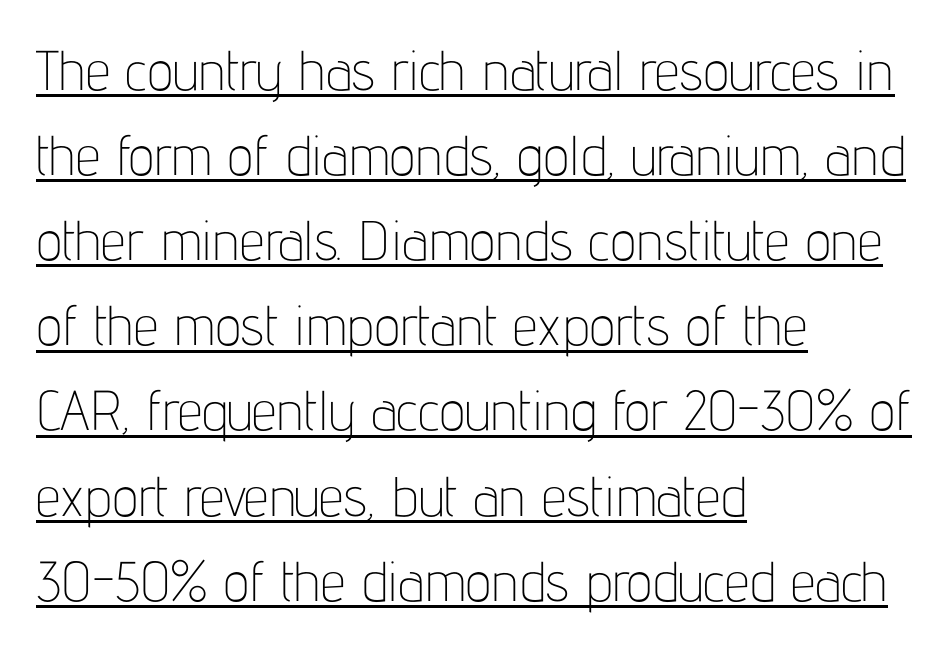
{"serif": "no", "italic": "no", "bold": "no", "weight": "thin", "width": "condensed", "stroke_contrast": "low", "x_height": "medium", "monospaced": "no", "underline": "yes", "align": "left", "line_spacing": "normal", "line_spacing_ratio": 1.52, "letter_spacing": "normal", "letter_spacing_em": 0.0, "glyph_px": 56}
